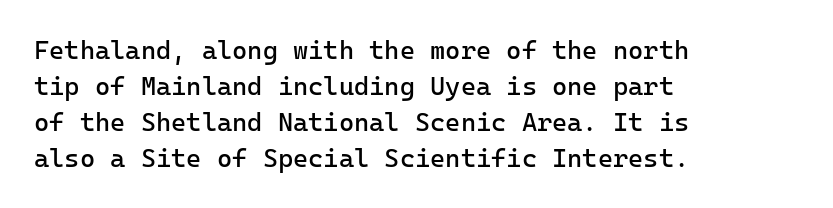
Q: Is the text bold? A: No.
Q: Is the text italic (slanted)? A: No, it is upright.
Q: Is the text underlined? A: No.
Q: How is the paragraph aligned? A: Left-aligned.
Q: Is the spacing between letters normal or unusually wide? A: Normal.
Q: Is the spacing between lines tight, normal or loose? A: Normal.
